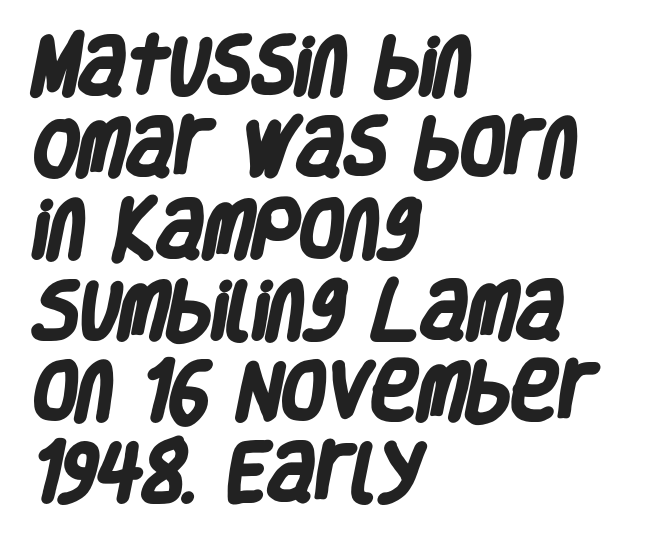
Line beginnings align vertically; line endings do not. Nobody drew a line under any word here. Regular leading. Here the designer chose a conventional face with non-uniform glyph widths. The rendering uses a bold face; every stroke is thick and dark.
